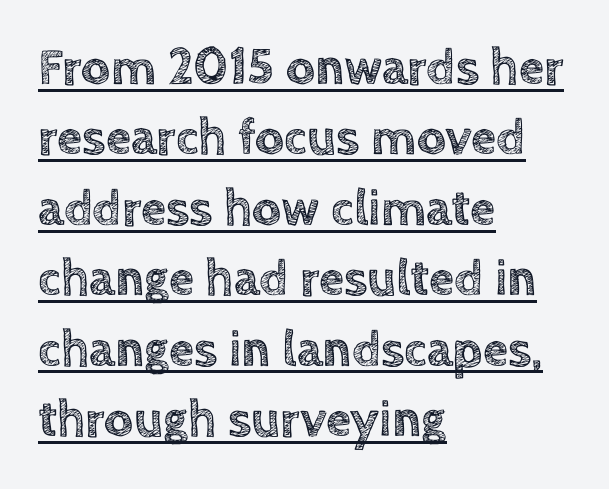
Do the letters lean? They stand straight. The space between consecutive lines is moderate. The letters sit at their default tracking, neither squeezed nor spread. Is this a fixed-width face? No — the glyphs have proportional, varying widths.
